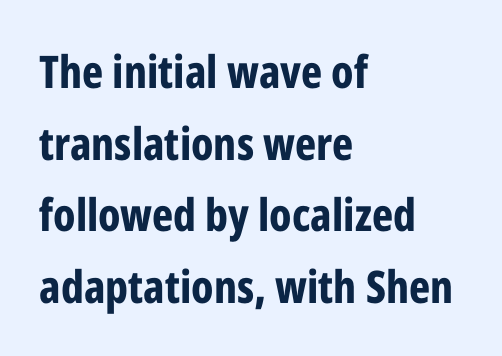
The image shows 45 px bold, condensed sans-serif type, upright; set left-aligned, normal line spacing (1.59x), normal letter spacing, not underlined; low stroke contrast and a medium x-height.
